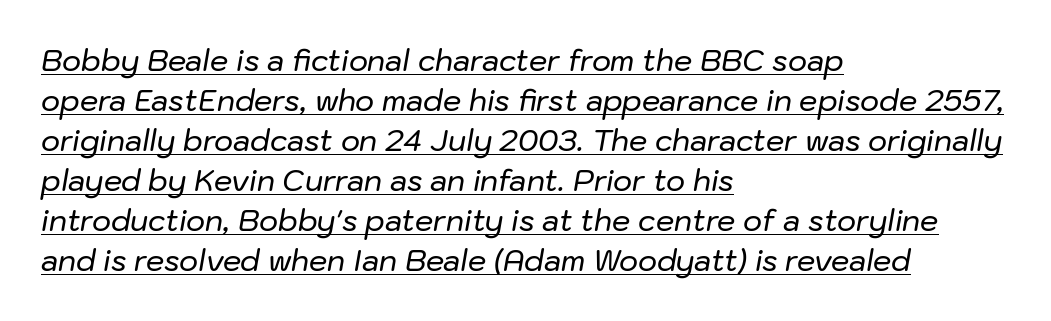
The image shows 29 px text type, italic (leaning right); set left-aligned, normal line spacing (1.38x), normal letter spacing, underlined; low stroke contrast and a medium x-height.
